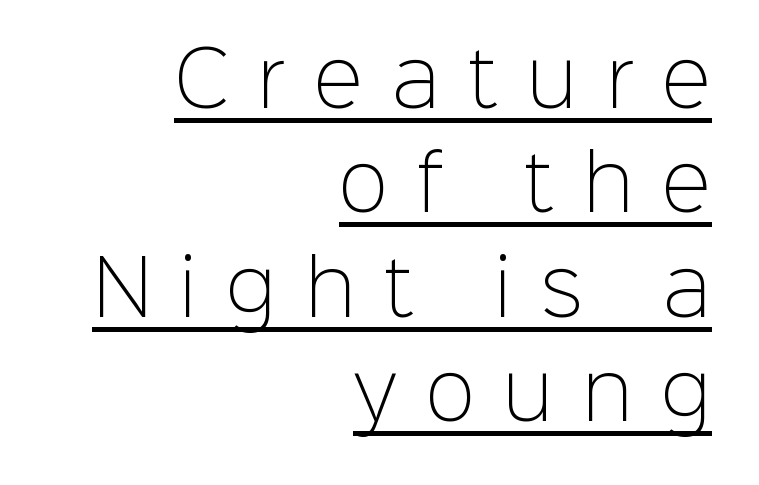
The image shows 74 px light sans-serif type, upright; set right-aligned, normal line spacing (1.41x), unusually wide letter spacing (+0.39 em), underlined; low stroke contrast and a medium x-height.
